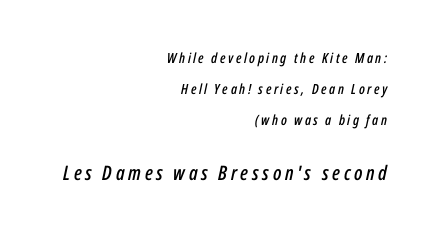
Q: Is the text italic (slanted)? A: Yes, it leans right by about 12 degrees.
Q: Is the text underlined? A: No.
Q: How is the paragraph aligned? A: Right-aligned.
Q: Is the spacing between lines tight, normal or loose? A: Loose.
Q: Which block of text is set in a larger size, the first (top) or the second (bottom)? A: The second (bottom) one.
